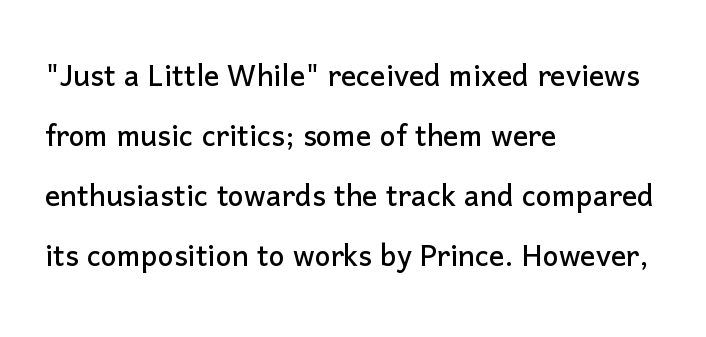
The image shows 38 px sans-serif type, upright; set left-aligned, normal line spacing (1.58x), normal letter spacing, not underlined; low stroke contrast and a medium x-height.
